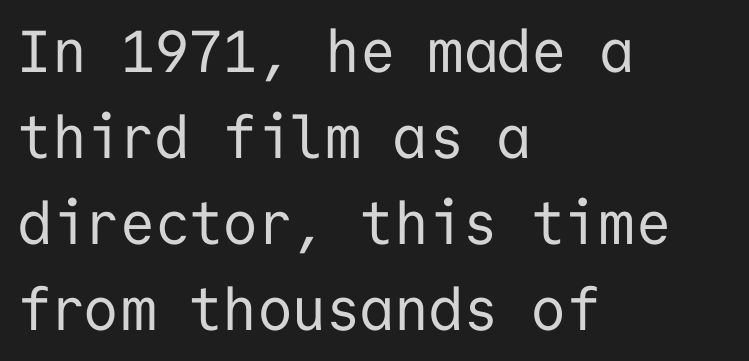
Glance below the letters and you will spot only blank space. The typesetting does not lean heavy: it is not bold. Line spacing here is normal. Vertical strokes here are truly vertical.
